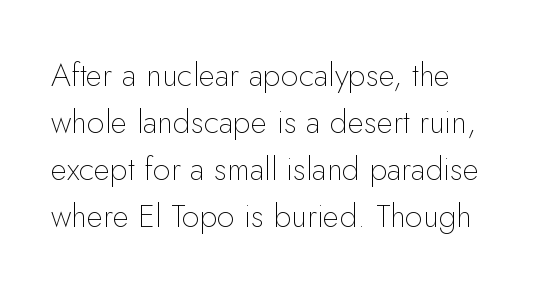
The space between consecutive lines is moderate. Characters follow at the spacing the type designer built in. Proportional: the letters do not fall into vertical columns. Vertical strokes here are truly vertical. Each row of text sits above clean, open space.
